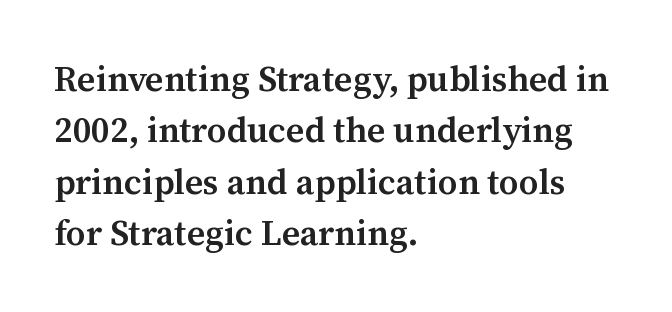
The image shows 35 px semibold serif type, upright; set left-aligned, normal line spacing (1.47x), normal letter spacing, not underlined; medium stroke contrast and a medium x-height.
